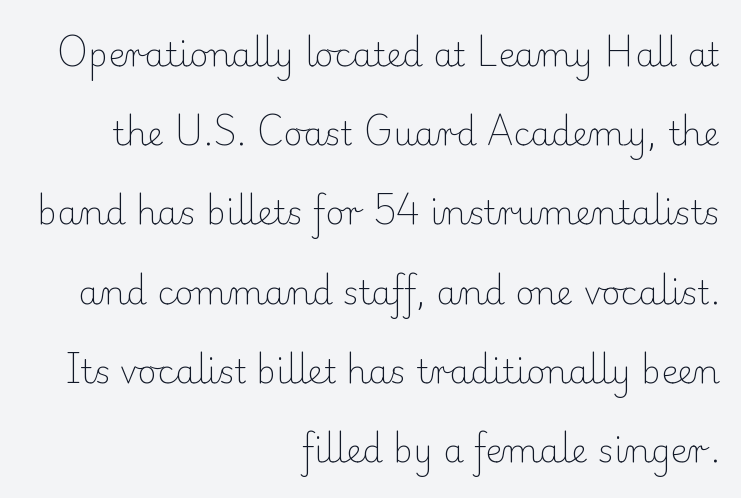
{"serif": "yes", "italic": "no", "bold": "no", "weight": "light", "width": "normal", "stroke_contrast": "low", "x_height": "small", "monospaced": "no", "underline": "no", "align": "right", "line_spacing": "loose", "line_spacing_ratio": 2.4, "letter_spacing": "normal", "letter_spacing_em": 0.0, "glyph_px": 33}
